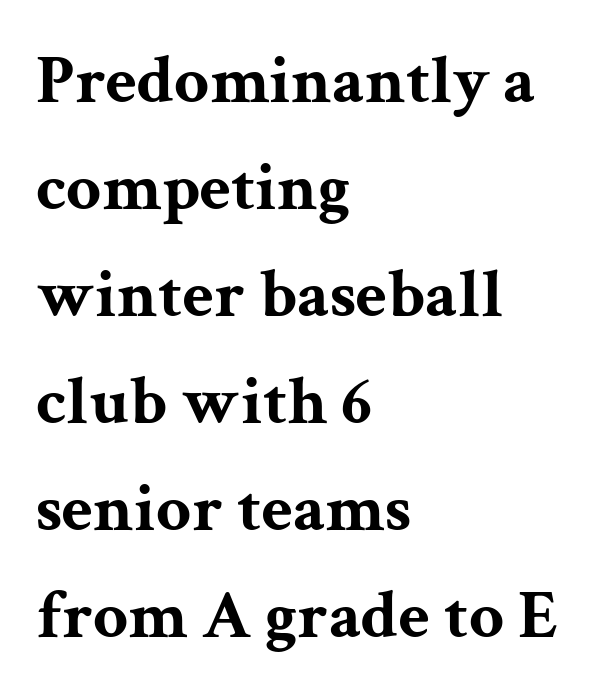
The face used here has the dense, thick strokes of a bold. The words here are not underlined. Vertical spacing — default. Is this a sans? No — the strokes have serifs. This sample uses plain, unmodified letter spacing.
